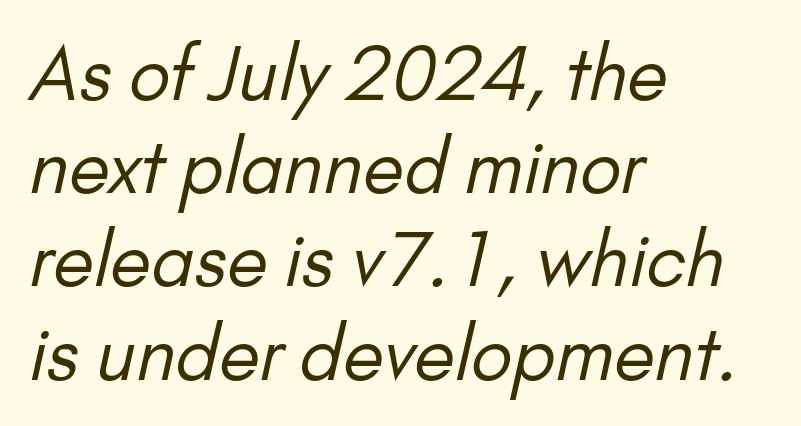
{"serif": "no", "bold": "no", "weight": "regular", "width": "normal", "stroke_contrast": "low", "x_height": "small", "monospaced": "no", "underline": "no", "align": "left", "line_spacing": "normal", "line_spacing_ratio": 1.26, "letter_spacing": "normal", "letter_spacing_em": 0.0, "glyph_px": 74}
